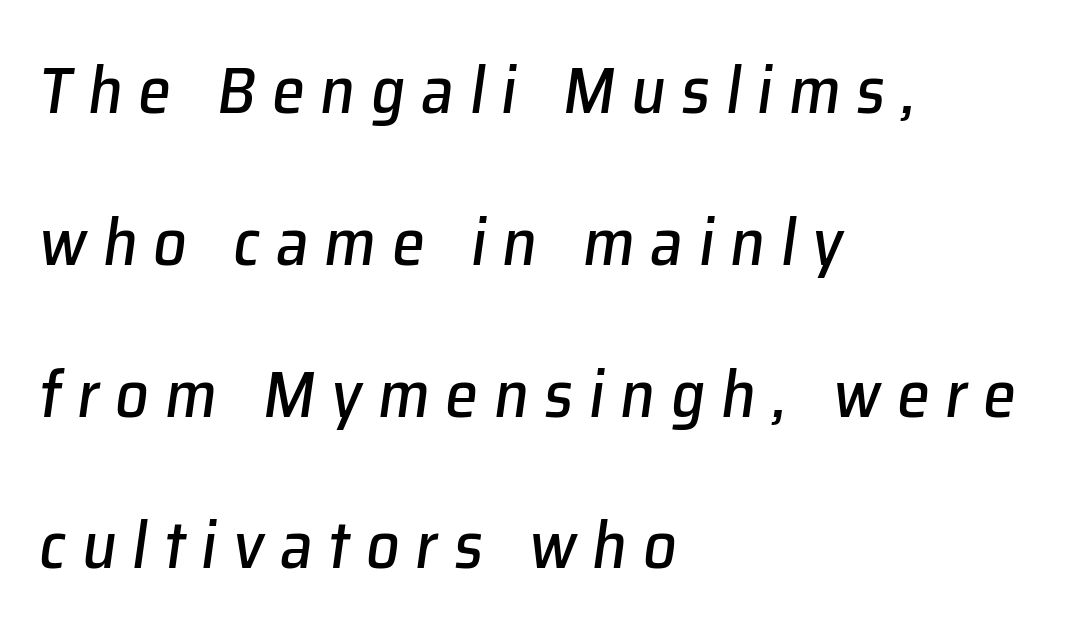
{"italic": "yes", "lean": "right", "slant_degrees": 8, "width": "normal", "stroke_contrast": "low", "x_height": "medium", "monospaced": "no", "underline": "no", "align": "left", "line_spacing": "loose", "line_spacing_ratio": 2.3, "letter_spacing": "wide", "letter_spacing_em": 0.24, "glyph_px": 66}
